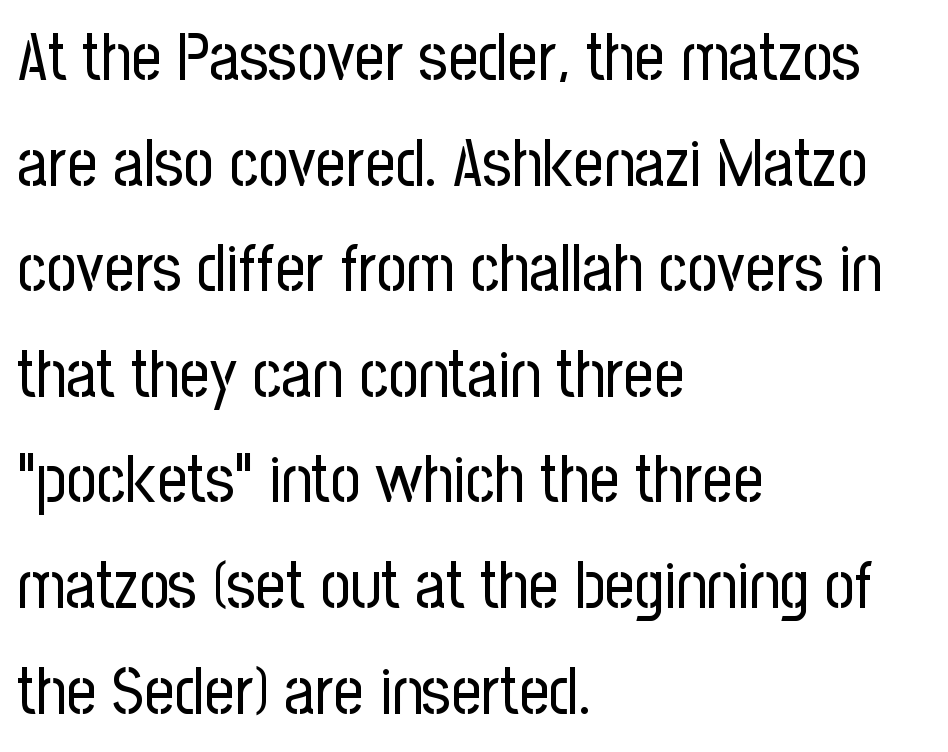
The lettering stays uniformly vertical, giving the passage a roman look. Line spacing here is normal. Standard letterfit; no display-style spreading of the glyphs. Just letters on the line, the space beneath them empty. The compositor pushed each line to the left boundary.
